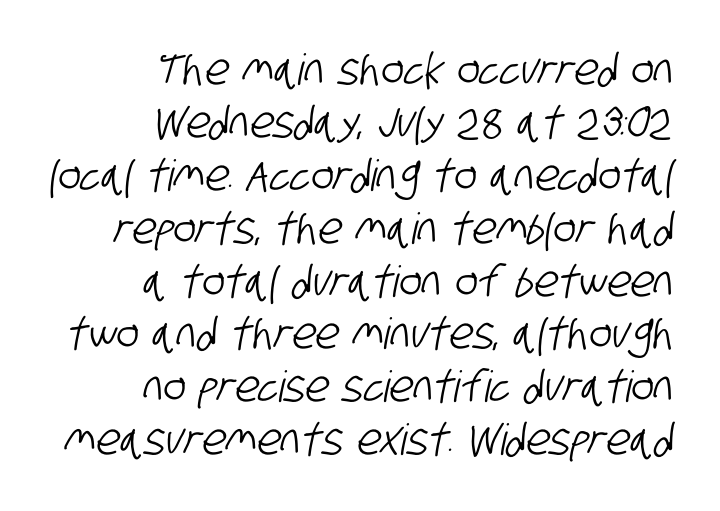
The image shows 43 px condensed sans-serif type; set right-aligned, line spacing 1.23x, normal letter spacing, not underlined; low stroke contrast and a large x-height.
